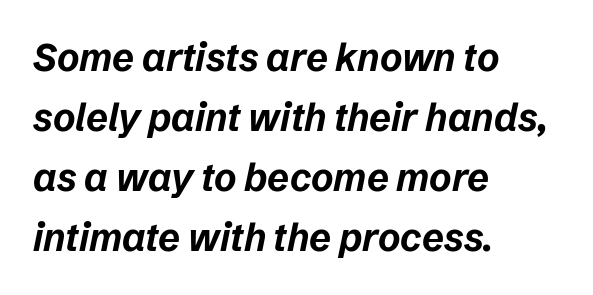
{"italic": "yes", "lean": "right", "slant_degrees": 12, "bold": "yes", "weight": "bold", "width": "normal", "stroke_contrast": "low", "x_height": "medium", "monospaced": "no", "underline": "no", "align": "left", "line_spacing": "normal", "line_spacing_ratio": 1.58, "letter_spacing": "normal", "letter_spacing_em": 0.0, "glyph_px": 38}
